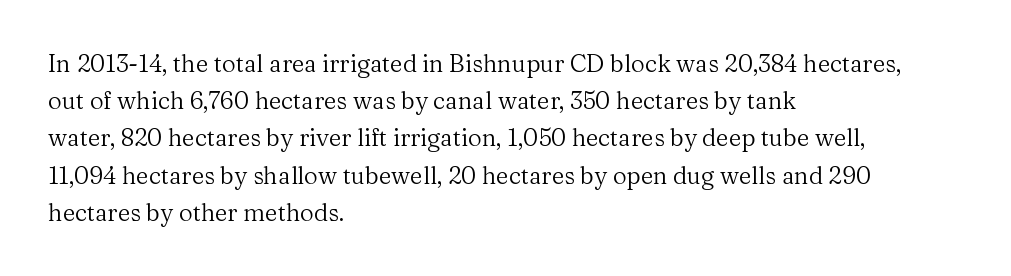
Ordinary non-slanted type is in use. This sample uses plain, unmodified letter spacing. Has an underline been added? It has not. The designer left line spacing at the default. The cut favours lightness, reaching ordinary text weight at its darkest. Layout note: lines flush left.
